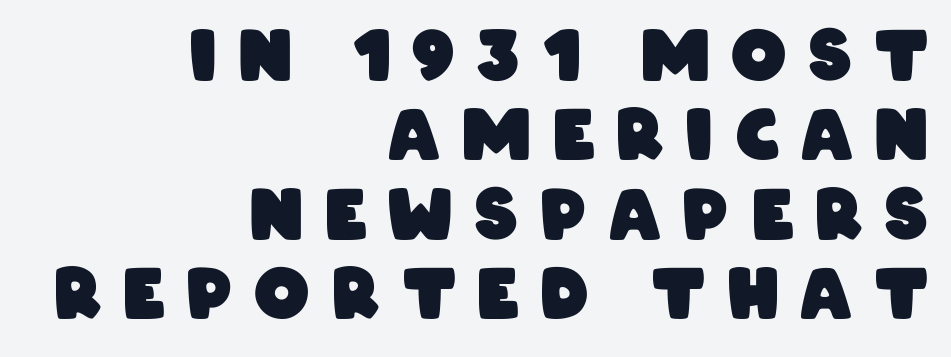
Q: Is the text bold? A: Yes.
Q: Is the typeface a serif or a sans-serif typeface? A: Sans-serif.
Q: Is the text underlined? A: No.
Q: How is the paragraph aligned? A: Right-aligned.
Q: Is the spacing between letters normal or unusually wide? A: Unusually wide.
Q: Is the spacing between lines tight, normal or loose? A: Tight.
Q: Width (condensed, normal, or wide)? A: Condensed.
Q: Stroke contrast? A: Low.
Q: x-height? A: Large.
Q: Monospaced? A: No.
